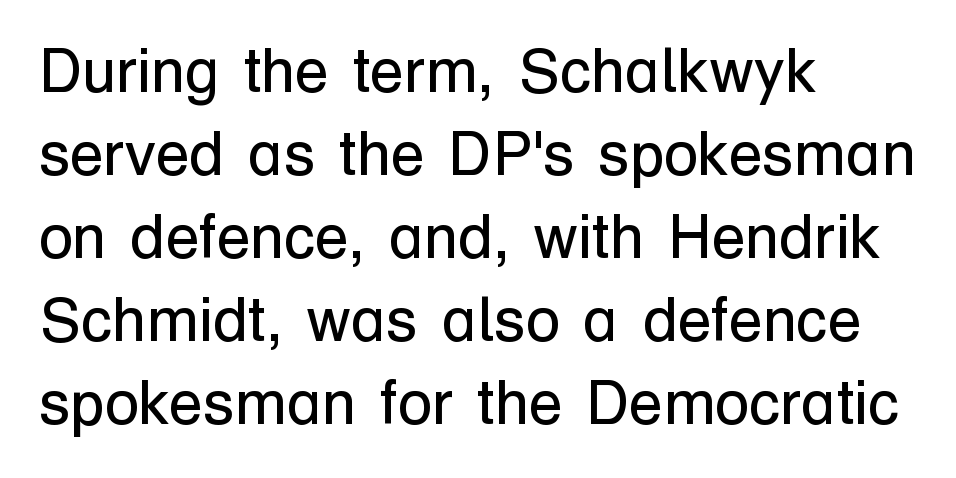
{"serif": "no", "italic": "no", "bold": "no", "weight": "regular", "width": "normal", "stroke_contrast": "low", "x_height": "medium", "monospaced": "no", "underline": "no", "align": "left", "line_spacing": "normal", "line_spacing_ratio": 1.34, "letter_spacing": "normal", "letter_spacing_em": 0.0, "glyph_px": 62}
